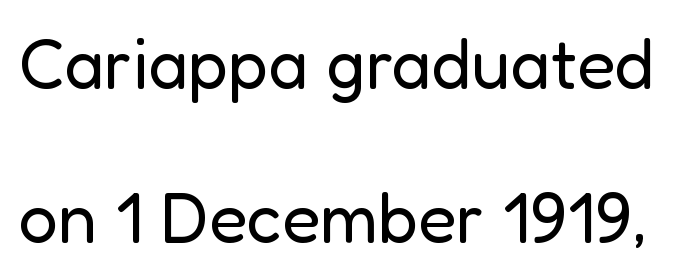
The image shows 70 px regular-weight sans-serif type, upright; set loose line spacing (2.2x), normal letter spacing, not underlined; low stroke contrast and a medium x-height.
